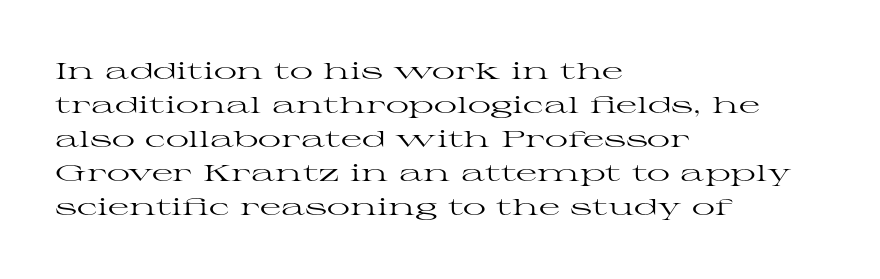
The type sits square on the baseline with zero lean. Stem width sits at or under what a default text font uses. Horizontally, the lines are justified to the leading edge only. This sample keeps an unexceptional amount of space between lines. The space beneath each line is pristine and unruled. There is no visible air inserted between adjacent glyphs.
